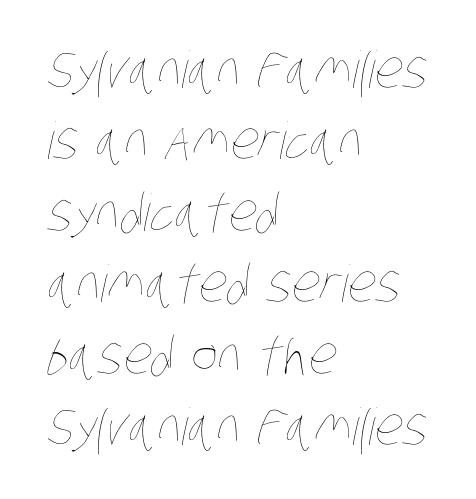
Q: Is the text bold? A: No.
Q: Is the text underlined? A: No.
Q: How is the paragraph aligned? A: Left-aligned.
Q: Is the spacing between letters normal or unusually wide? A: Normal.
Q: Is the spacing between lines tight, normal or loose? A: Normal.
Q: Width (condensed, normal, or wide)? A: Condensed.
Q: Stroke contrast? A: Low.
Q: x-height? A: Large.
Q: Monospaced? A: No.
